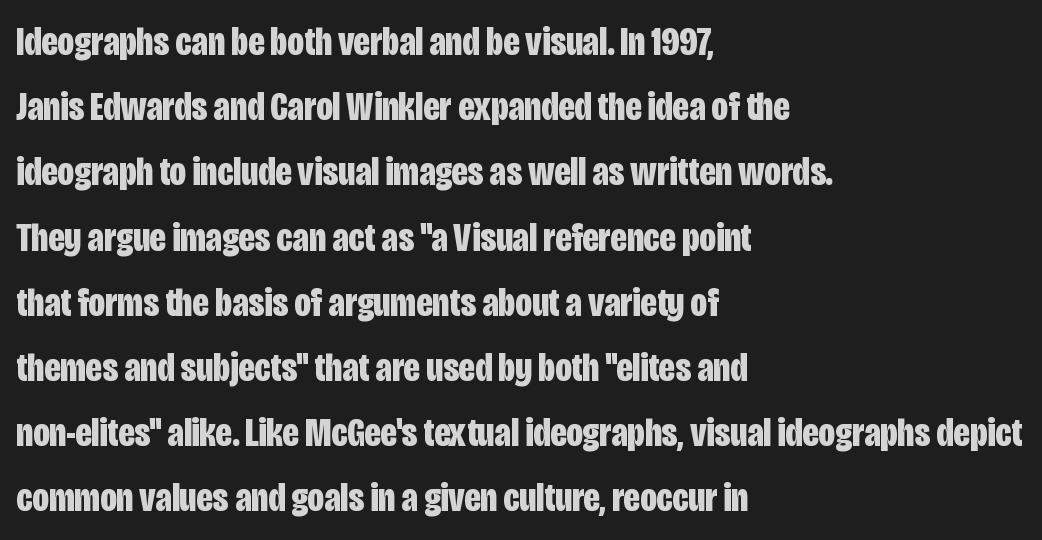
Q: Is the text bold? A: Yes.
Q: Is the text italic (slanted)? A: No, it is upright.
Q: Is the typeface a serif or a sans-serif typeface? A: Sans-serif.
Q: Is the text underlined? A: No.
Q: How is the paragraph aligned? A: Left-aligned.
Q: Is the spacing between letters normal or unusually wide? A: Normal.
Q: Is the spacing between lines tight, normal or loose? A: Normal.
Q: Width (condensed, normal, or wide)? A: Condensed.
Q: Stroke contrast? A: Low.
Q: x-height? A: Large.
Q: Monospaced? A: No.
